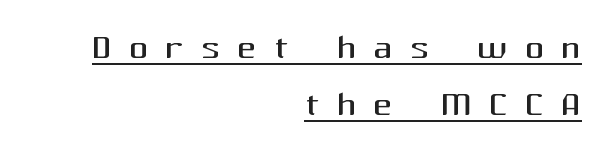
Q: Is the text bold? A: No.
Q: Is the text italic (slanted)? A: No, it is upright.
Q: Is the typeface a serif or a sans-serif typeface? A: Sans-serif.
Q: Is the text underlined? A: Yes.
Q: How is the paragraph aligned? A: Right-aligned.
Q: Is the spacing between letters normal or unusually wide? A: Unusually wide.
Q: Width (condensed, normal, or wide)? A: Normal.
Q: Stroke contrast? A: Medium.
Q: x-height? A: Medium.
Q: Monospaced? A: No.
